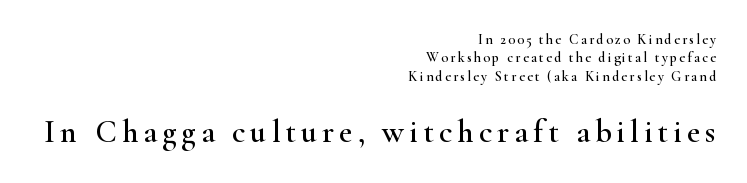
{"serif": "yes", "italic": "no", "width": "wide", "stroke_contrast": "high", "x_height": "small", "monospaced": "no", "underline": "no", "align": "right", "line_spacing": "normal", "line_spacing_ratio": 1.31, "larger_block": "second", "size_ratio": 2.29, "glyph_px": 32}
